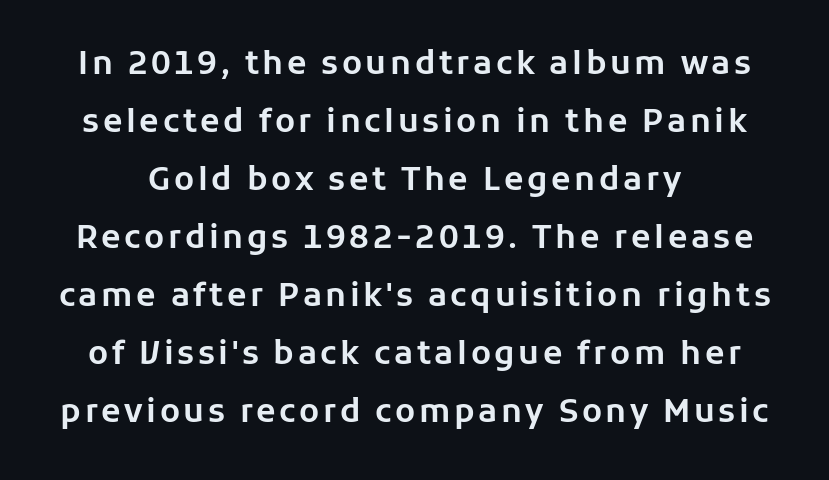
{"serif": "no", "italic": "no", "width": "normal", "stroke_contrast": "low", "x_height": "medium", "monospaced": "no", "underline": "no", "line_spacing_ratio": 1.81, "glyph_px": 32}
